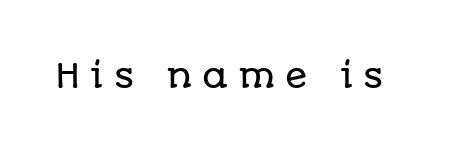
{"serif": "no", "italic": "no", "width": "normal", "stroke_contrast": "low", "x_height": "large", "monospaced": "no", "underline": "no", "letter_spacing": "wide", "letter_spacing_em": 0.3, "glyph_px": 33}
